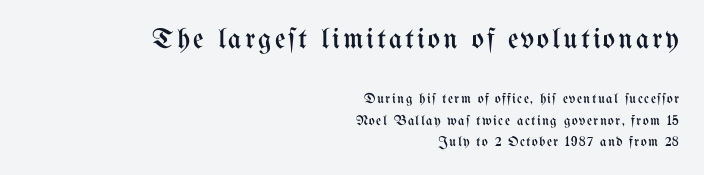
The zone under the glyphs is completely vacant. Proportional: the letters do not fall into vertical columns. On a weight scale, this lands at 450 or below. Large over small — that's the arrangement of the two blocks here. Casual observation: everything's shoved over to the right.
